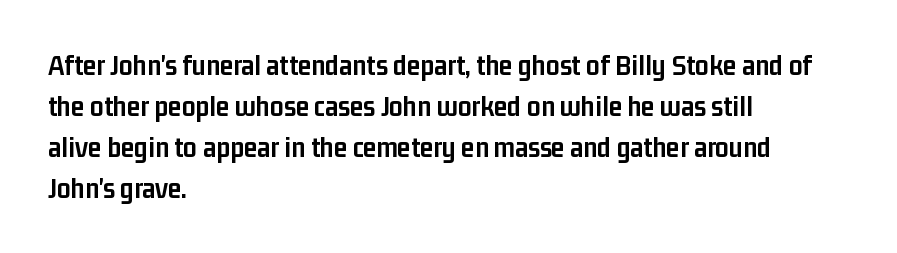
{"serif": "no", "italic": "no", "bold": "yes", "weight": "semibold", "width": "condensed", "stroke_contrast": "low", "x_height": "medium", "monospaced": "no", "underline": "no", "align": "left", "line_spacing": "normal", "line_spacing_ratio": 1.37, "letter_spacing": "normal", "letter_spacing_em": 0.0, "glyph_px": 30}
